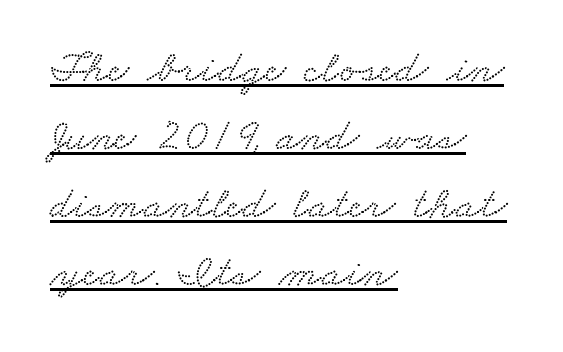
Q: Is the typeface a serif or a sans-serif typeface? A: Serif.
Q: Is the text underlined? A: Yes.
Q: How is the paragraph aligned? A: Left-aligned.
Q: Is the spacing between letters normal or unusually wide? A: Normal.
Q: Is the spacing between lines tight, normal or loose? A: Normal.
Q: Width (condensed, normal, or wide)? A: Wide.
Q: Stroke contrast? A: Low.
Q: x-height? A: Small.
Q: Monospaced? A: No.
